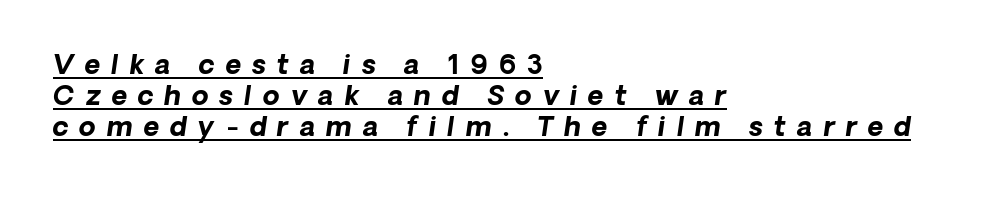
{"bold": "yes", "underline": "yes", "align": "left", "line_spacing": "tight", "line_spacing_ratio": 1.15, "letter_spacing": "wide", "letter_spacing_em": 0.4, "glyph_px": 27}
